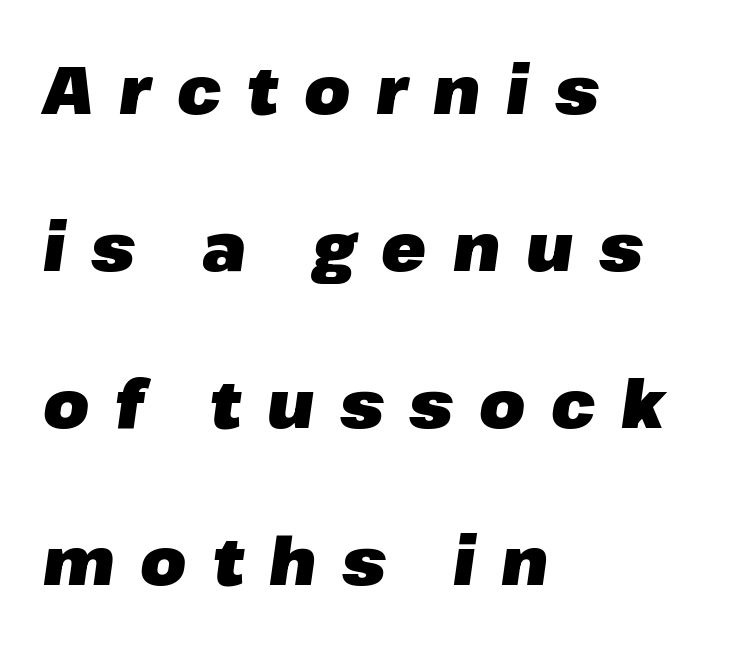
Q: Is the text bold? A: Yes.
Q: Is the text italic (slanted)? A: Yes, it leans right by about 8 degrees.
Q: Is the text underlined? A: No.
Q: How is the paragraph aligned? A: Left-aligned.
Q: Is the spacing between letters normal or unusually wide? A: Unusually wide.
Q: Is the spacing between lines tight, normal or loose? A: Loose.
Q: Width (condensed, normal, or wide)? A: Normal.
Q: Stroke contrast? A: Low.
Q: x-height? A: Medium.
Q: Monospaced? A: No.
